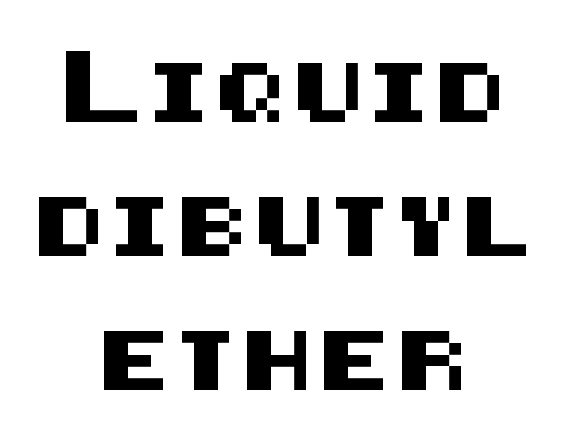
{"serif": "no", "italic": "no", "width": "normal", "stroke_contrast": "medium", "x_height": "large", "underline": "no", "align": "center", "line_spacing": "loose", "line_spacing_ratio": 2.27, "glyph_px": 59}
